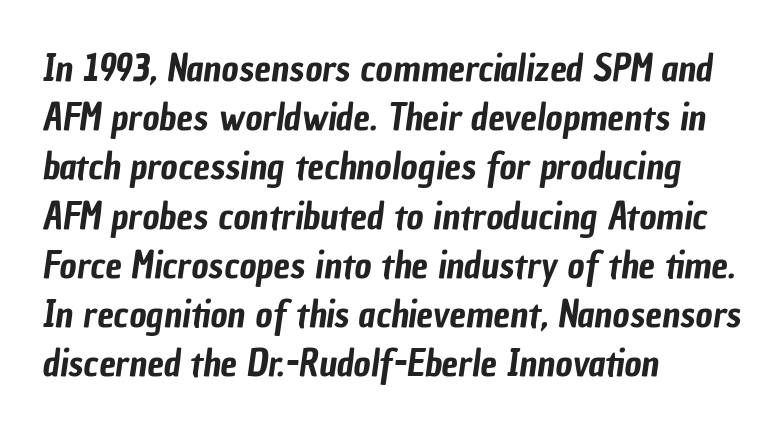
{"serif": "no", "width": "condensed", "stroke_contrast": "low", "x_height": "medium", "monospaced": "no", "underline": "no", "align": "left", "line_spacing": "normal", "line_spacing_ratio": 1.33, "letter_spacing": "normal", "letter_spacing_em": 0.0, "glyph_px": 37}
